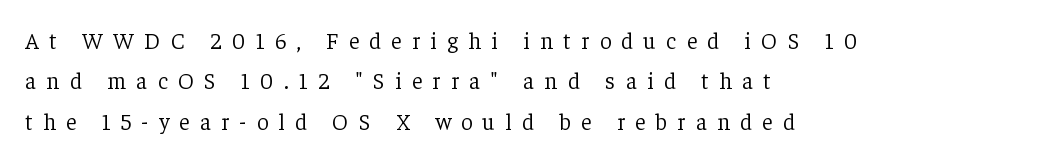
The image shows 23 px text type, upright; set left-aligned, line spacing 1.76x, unusually wide letter spacing (+0.45 em), not underlined.
